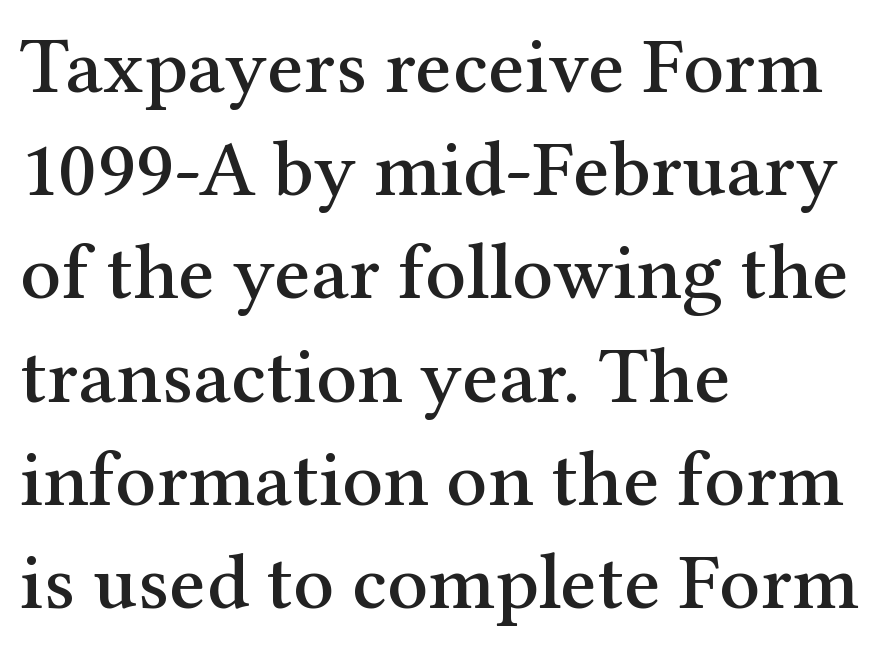
The passage is arranged the way most books set body copy — flush left. Leading: standard. The letters stand straight up with perfectly vertical stems. There is no visible air inserted between adjacent glyphs. Proportional: the letters do not fall into vertical columns. Anything drawn beneath the words? Only blank space.
